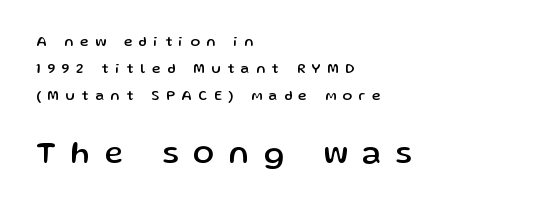
The image shows 31 px sans-serif type, upright; set left-aligned, loose line spacing (1.93x), unusually wide letter spacing (+0.49 em), not underlined; the second (bottom) block is 2.21x larger; low stroke contrast and a medium x-height.
